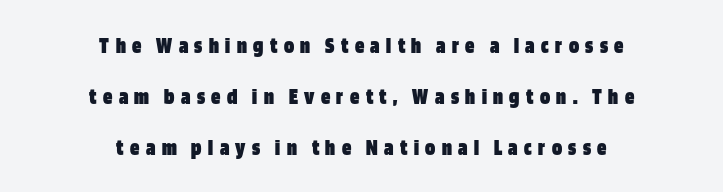
{"italic": "no", "bold": "yes", "underline": "no", "align": "center", "line_spacing": "loose", "line_spacing_ratio": 2.22, "letter_spacing": "wide", "letter_spacing_em": 0.28, "glyph_px": 23}
